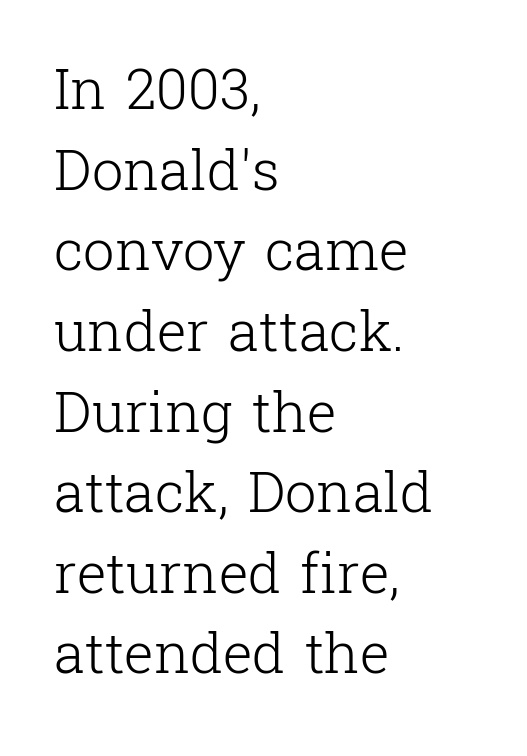
The image shows 56 px light serif type, upright; set left-aligned, normal line spacing (1.44x), normal letter spacing, not underlined; low stroke contrast and a medium x-height.
